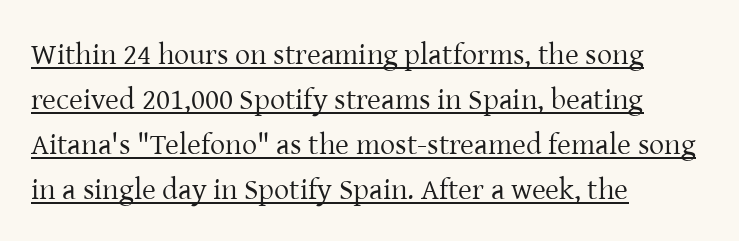
{"serif": "yes", "italic": "no", "bold": "no", "weight": "regular", "width": "normal", "stroke_contrast": "low", "x_height": "medium", "monospaced": "no", "underline": "yes", "align": "left", "line_spacing": "normal", "line_spacing_ratio": 1.5, "letter_spacing": "normal", "letter_spacing_em": 0.0, "glyph_px": 30}
